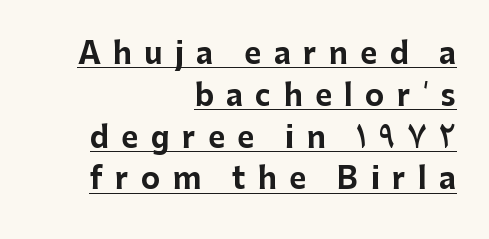
Q: Is the text bold? A: Yes.
Q: Is the text italic (slanted)? A: No, it is upright.
Q: Is the typeface a serif or a sans-serif typeface? A: Sans-serif.
Q: Is the text underlined? A: Yes.
Q: How is the paragraph aligned? A: Right-aligned.
Q: Is the spacing between letters normal or unusually wide? A: Unusually wide.
Q: Is the spacing between lines tight, normal or loose? A: Normal.
Q: Width (condensed, normal, or wide)? A: Normal.
Q: Stroke contrast? A: Low.
Q: x-height? A: Medium.
Q: Monospaced? A: No.
